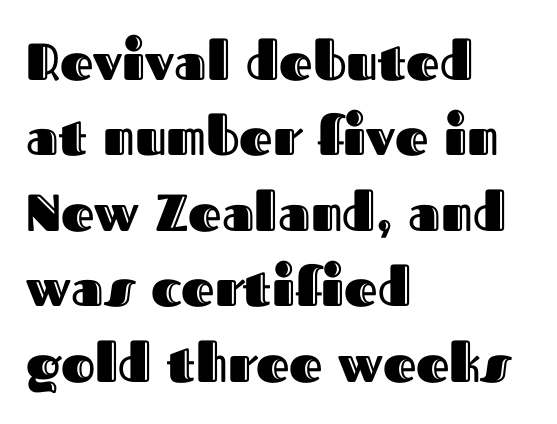
{"italic": "no", "width": "normal", "x_height": "medium", "monospaced": "no", "underline": "no", "align": "left", "line_spacing": "normal", "line_spacing_ratio": 1.45, "letter_spacing": "normal", "letter_spacing_em": 0.0, "glyph_px": 52}
